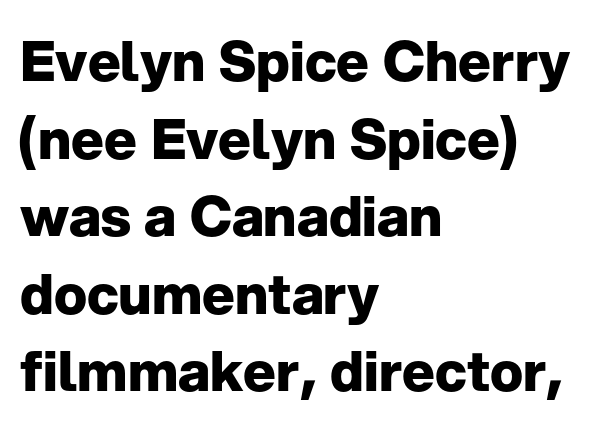
{"serif": "no", "italic": "no", "bold": "yes", "weight": "heavy", "width": "normal", "stroke_contrast": "low", "x_height": "medium", "monospaced": "no", "underline": "no", "align": "left", "line_spacing": "normal", "line_spacing_ratio": 1.41, "letter_spacing": "normal", "letter_spacing_em": 0.0, "glyph_px": 55}
